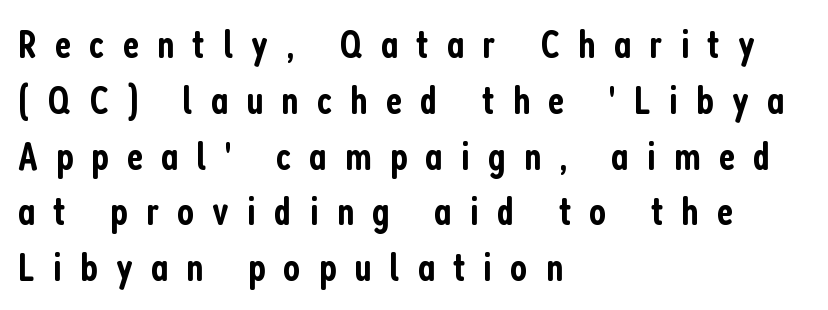
Q: Is the text bold? A: Semi-bold.
Q: Is the text italic (slanted)? A: No, it is upright.
Q: Is the typeface a serif or a sans-serif typeface? A: Sans-serif.
Q: Is the text underlined? A: No.
Q: How is the paragraph aligned? A: Left-aligned.
Q: Is the spacing between letters normal or unusually wide? A: Unusually wide.
Q: Is the spacing between lines tight, normal or loose? A: Normal.
Q: Width (condensed, normal, or wide)? A: Condensed.
Q: Stroke contrast? A: Low.
Q: x-height? A: Medium.
Q: Monospaced? A: No.
